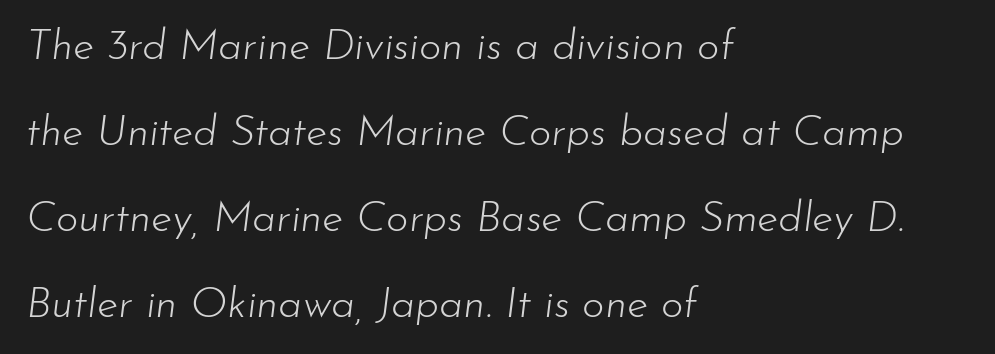
Would a proofreader flag this as italicized? Yes. The weight would be labelled regular, book, light, or lighter still. Every row of glyphs begins at an identical x-position on the left. The strip under each line holds only bare page. Looks like regular typesetting: each glyph gets only the width it needs. Vertical spacing — loose.
